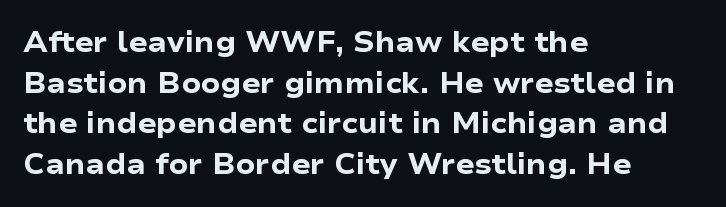
Q: Is the text bold? A: Yes.
Q: Is the text italic (slanted)? A: No, it is upright.
Q: Is the typeface a serif or a sans-serif typeface? A: Sans-serif.
Q: Is the text underlined? A: No.
Q: How is the paragraph aligned? A: Left-aligned.
Q: Is the spacing between letters normal or unusually wide? A: Normal.
Q: Is the spacing between lines tight, normal or loose? A: Normal.
Q: Width (condensed, normal, or wide)? A: Wide.
Q: Stroke contrast? A: Low.
Q: x-height? A: Medium.
Q: Monospaced? A: No.
